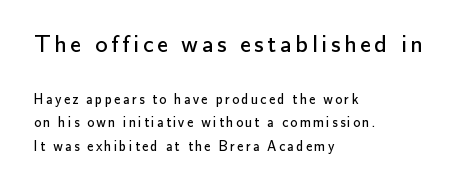
{"italic": "no", "bold": "no", "underline": "no", "align": "left", "line_spacing": "normal", "line_spacing_ratio": 1.66, "larger_block": "first", "size_ratio": 1.71, "glyph_px": 24}
